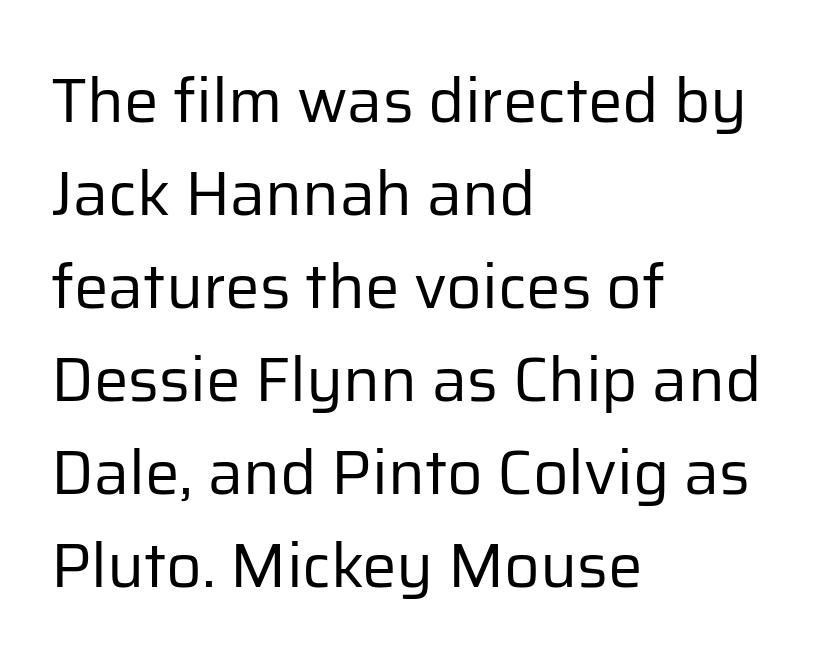
The image shows 62 px regular-weight sans-serif type, upright; set left-aligned, normal line spacing (1.5x), normal letter spacing, not underlined; low stroke contrast and a medium x-height.
